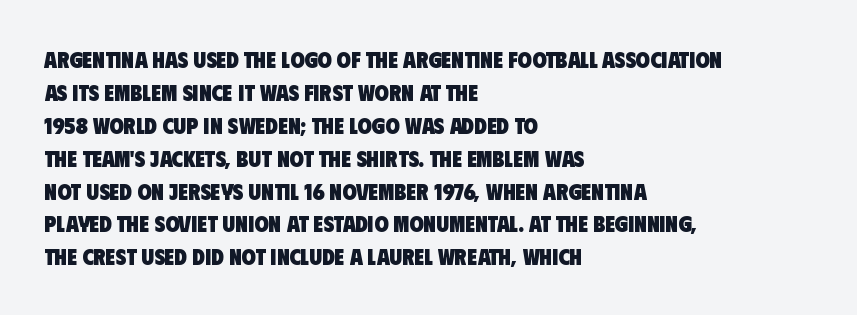
{"bold": "yes", "underline": "no", "align": "left", "line_spacing": "normal", "line_spacing_ratio": 1.43, "letter_spacing": "normal", "letter_spacing_em": 0.0, "glyph_px": 23}
